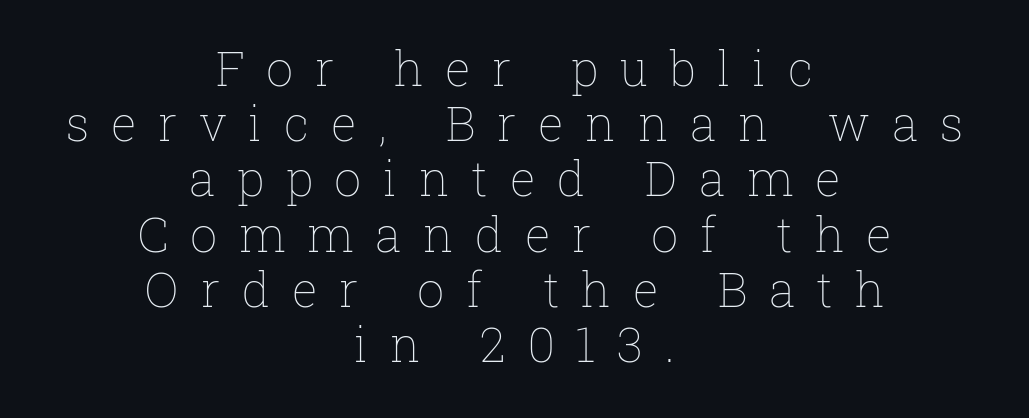
The image shows 48 px thin type, upright; set centered, tight line spacing (1.15x), unusually wide letter spacing (+0.45 em), not underlined; low stroke contrast and a medium x-height.
